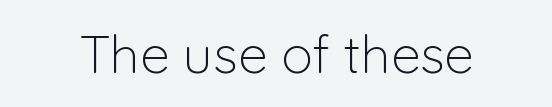
Varying glyph widths throughout — classic text-font behaviour. This sample uses a sans-serif face. Heaviness? Minimal to ordinary, like unemphasized prose. The foot of each line stays bare and open. The gaps between neighbouring characters are ordinary and unremarkable.
